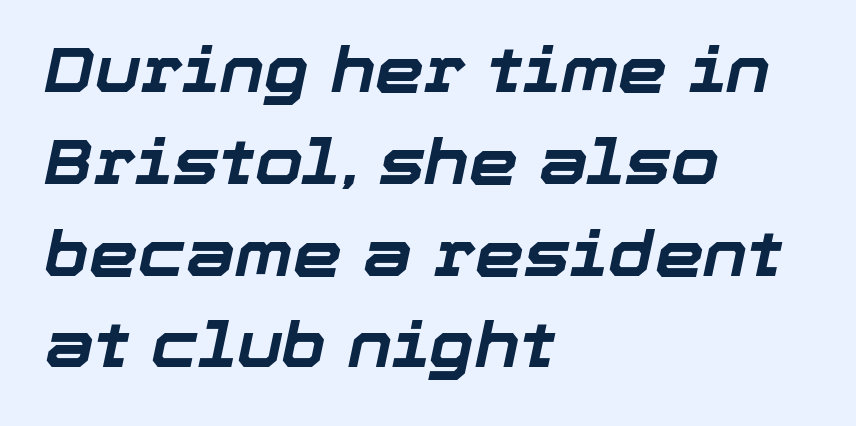
How are the letters spaced? Ordinarily, with no added tracking. There's an unmistakable incline to the writing here. Any mark beneath the type? The region is blank. Short and long lines alike share a common starting point at left. Is there much room between lines? A standard amount, neither cramped nor airy.
